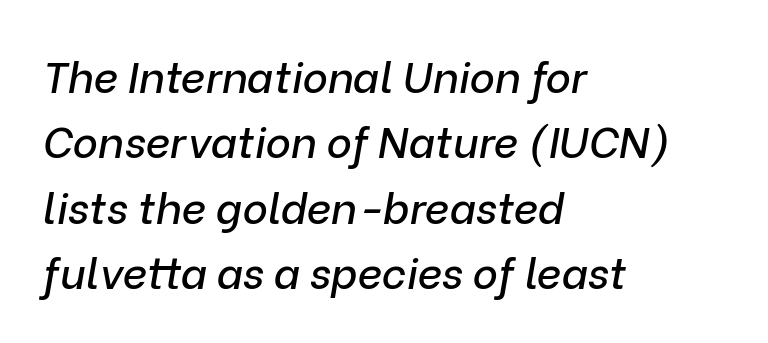
Compared with typical body copy, the letter spacing here is the same. The text block is weighted toward the left margin, trailing off unevenly rightward. Characters are canted at an angle relative to the baseline's perpendicular. Descender tails drop into unmarked territory. Do the characters align in a grid? No, the font is proportional. Leading: standard.
